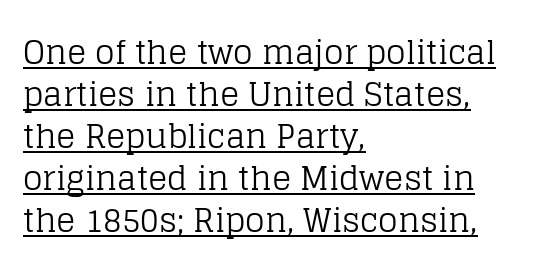
The image shows 32 px regular-weight serif type, upright; set left-aligned, normal line spacing (1.31x), normal letter spacing, underlined; low stroke contrast and a large x-height.
